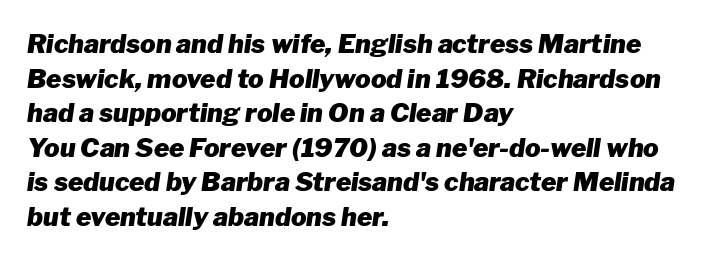
{"italic": "yes", "lean": "right", "slant_degrees": 8, "bold": "yes", "underline": "no", "align": "left", "line_spacing": "normal", "line_spacing_ratio": 1.33, "letter_spacing": "normal", "letter_spacing_em": 0.0, "glyph_px": 26}
